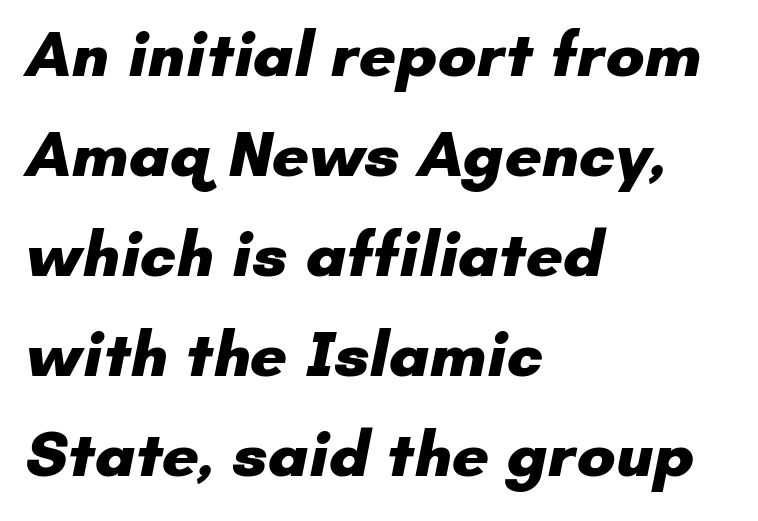
Q: Is the text bold? A: Yes.
Q: Is the typeface a serif or a sans-serif typeface? A: Sans-serif.
Q: Is the text underlined? A: No.
Q: How is the paragraph aligned? A: Left-aligned.
Q: Is the spacing between letters normal or unusually wide? A: Normal.
Q: Is the spacing between lines tight, normal or loose? A: Normal.
Q: Width (condensed, normal, or wide)? A: Normal.
Q: Stroke contrast? A: Low.
Q: x-height? A: Small.
Q: Monospaced? A: No.
